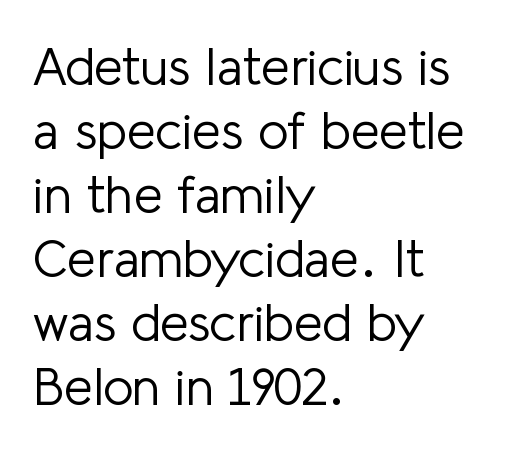
{"serif": "no", "italic": "no", "bold": "no", "weight": "light", "width": "normal", "stroke_contrast": "low", "x_height": "medium", "monospaced": "no", "underline": "no", "align": "left", "line_spacing_ratio": 1.23, "letter_spacing": "normal", "letter_spacing_em": 0.0, "glyph_px": 52}
